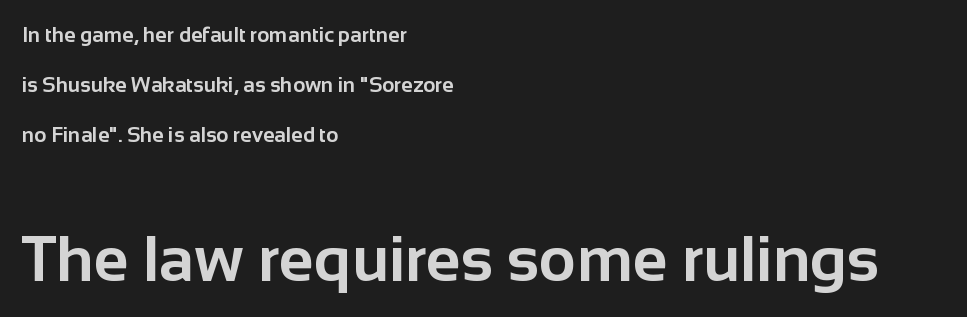
Q: Is the text bold? A: Yes.
Q: Is the text italic (slanted)? A: No, it is upright.
Q: Is the typeface a serif or a sans-serif typeface? A: Sans-serif.
Q: Is the text underlined? A: No.
Q: How is the paragraph aligned? A: Left-aligned.
Q: Is the spacing between letters normal or unusually wide? A: Normal.
Q: Is the spacing between lines tight, normal or loose? A: Loose.
Q: Which block of text is set in a larger size, the first (top) or the second (bottom)? A: The second (bottom) one.
Q: Width (condensed, normal, or wide)? A: Normal.
Q: Stroke contrast? A: Low.
Q: x-height? A: Medium.
Q: Monospaced? A: No.
